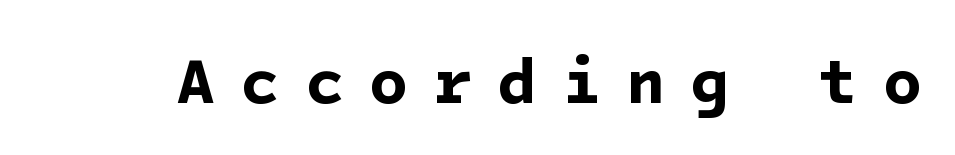
{"serif": "no", "bold": "yes", "weight": "bold", "width": "normal", "stroke_contrast": "low", "x_height": "medium", "underline": "no", "letter_spacing": "wide", "letter_spacing_em": 0.39, "glyph_px": 64}
